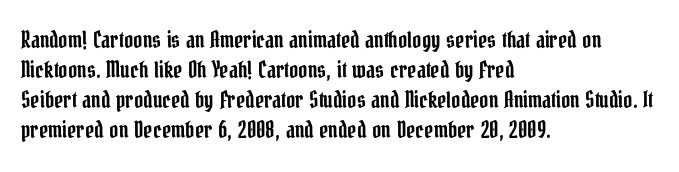
Decoration check: the copy has no underline. A roman cut, with each character standing at attention. The line-height multiplier appears to be the usual default. In CSS terms this would be text-align: left. Words appear dense and cohesive because spacing is normal.
